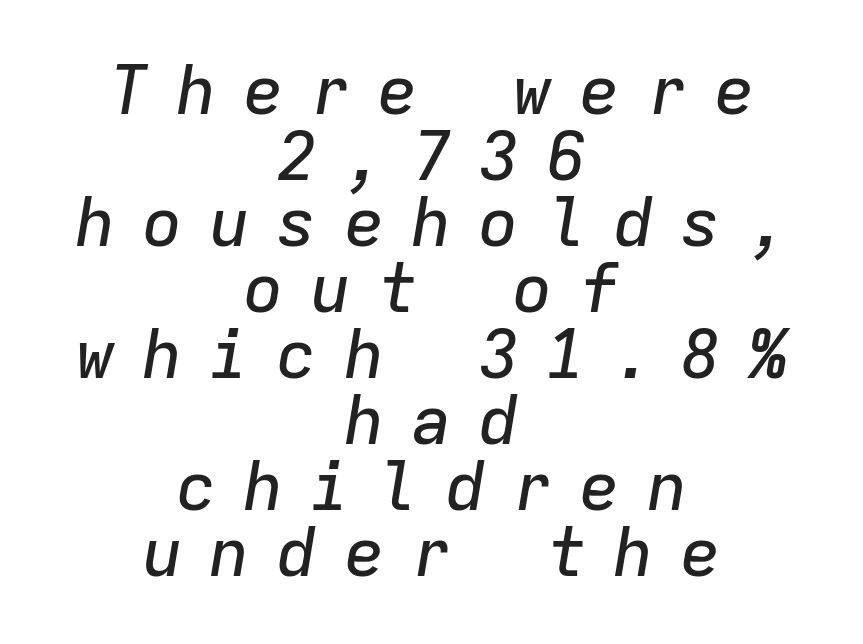
Monospaced: the letters line up in strict vertical columns. The passage shown is not underscored anywhere. The rendering uses a small line-height, squeezing the rows. The rag falls on both sides of this text block equally.
